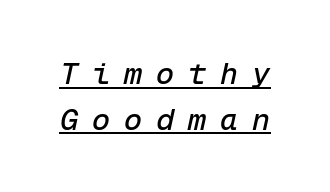
The image shows 30 px text type, italic (leaning right), monospaced; set normal line spacing (1.52x), unusually wide letter spacing (+0.47 em), underlined; low stroke contrast and a medium x-height.
